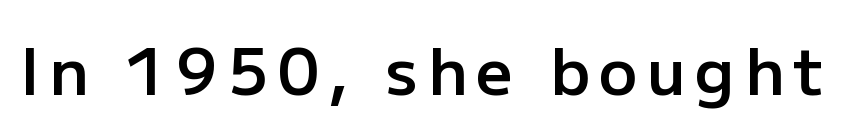
{"serif": "no", "italic": "no", "bold": "semi", "weight": "semibold", "width": "normal", "stroke_contrast": "low", "x_height": "medium", "monospaced": "no", "underline": "no", "glyph_px": 64}
